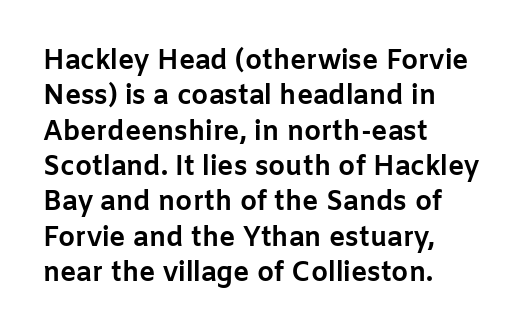
The image shows 27 px bold type, upright; set left-aligned, normal line spacing (1.31x), normal letter spacing, not underlined.
